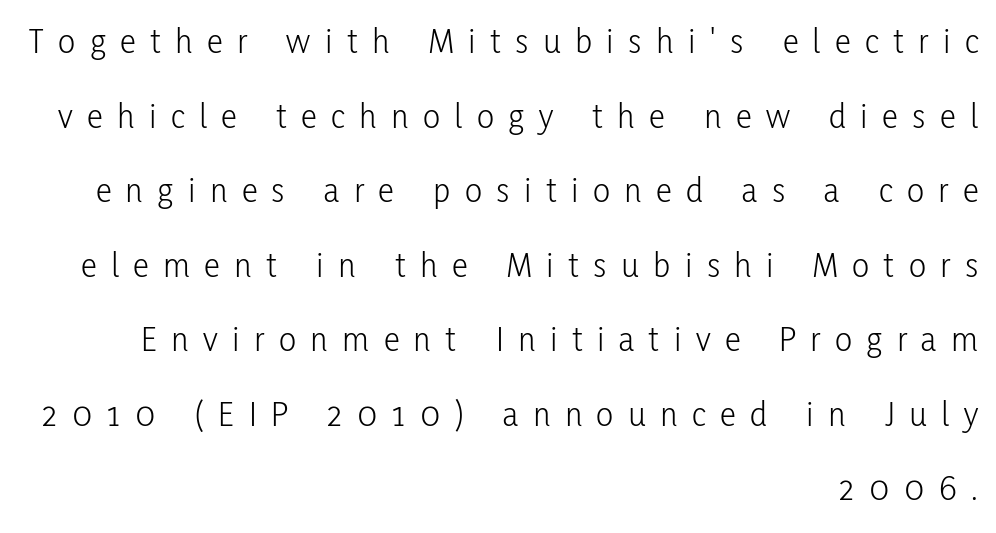
Type without underlining. Inter-character spacing is expanded well beyond the font's built-in metrics. You could fit nearly another row in the gap between these rows. Are there feet on the stems? There aren't — it's a sans.
